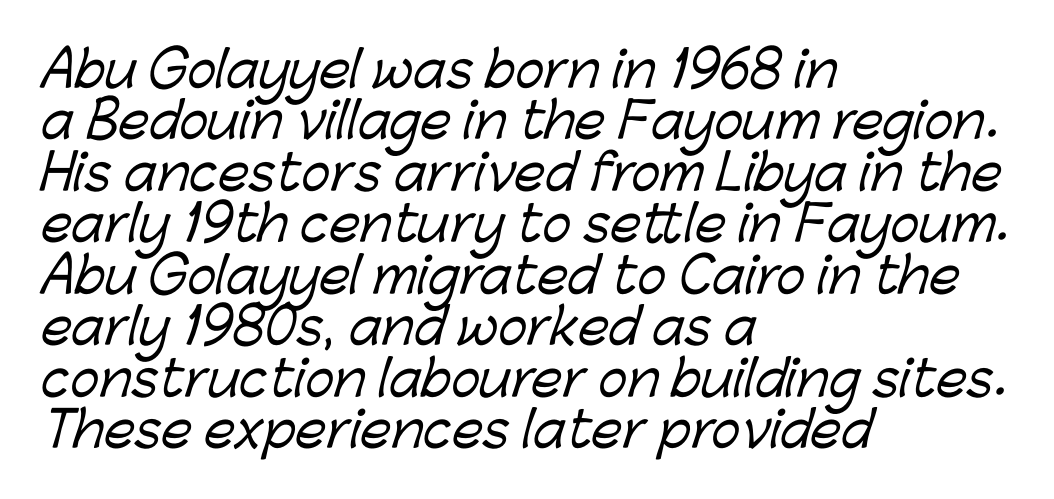
The image shows 49 px sans-serif type; set left-aligned, tight line spacing (1.05x), normal letter spacing, not underlined; low stroke contrast and a medium x-height.
